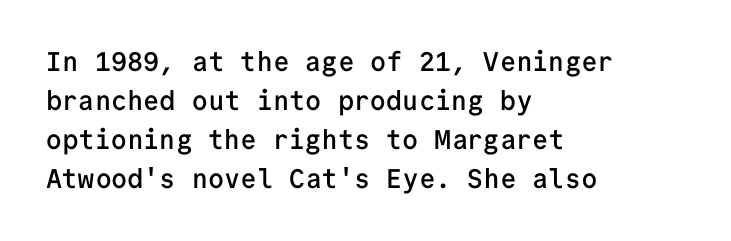
{"italic": "no", "bold": "semi", "underline": "no", "align": "left", "line_spacing": "normal", "line_spacing_ratio": 1.45, "letter_spacing": "normal", "letter_spacing_em": 0.0, "glyph_px": 27}
